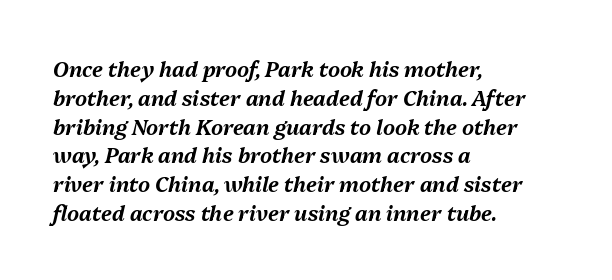
The lines in this sample share a left origin and differ only in where they stop. Type without underlining. Tracking here is standard; glyphs follow each other at the usual distance. The text carries the slant typical of an italic or oblique font. A typesetter would call this leading conventional body-copy spacing.
